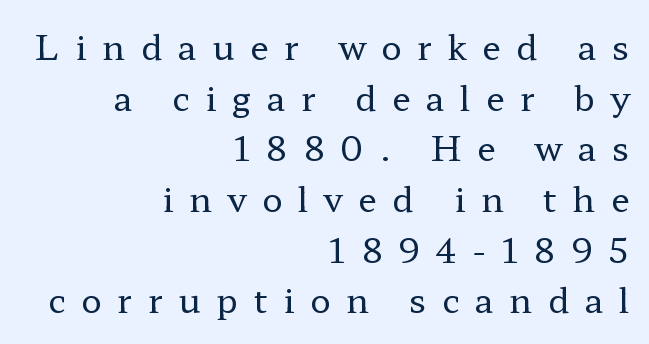
{"serif": "yes", "italic": "no", "bold": "no", "weight": "regular", "width": "wide", "stroke_contrast": "low", "x_height": "medium", "monospaced": "no", "underline": "no", "align": "right", "line_spacing": "normal", "line_spacing_ratio": 1.49, "letter_spacing": "wide", "letter_spacing_em": 0.46, "glyph_px": 34}
